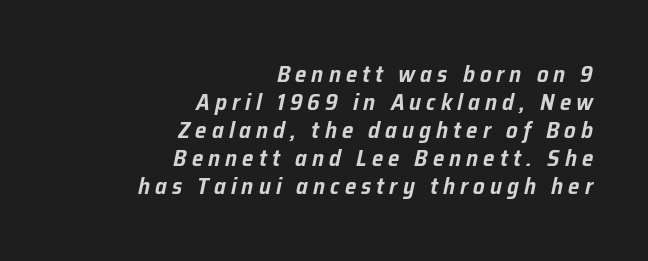
{"italic": "yes", "lean": "right", "slant_degrees": 12, "underline": "no", "align": "right", "line_spacing_ratio": 1.22, "letter_spacing": "wide", "letter_spacing_em": 0.22, "glyph_px": 23}
